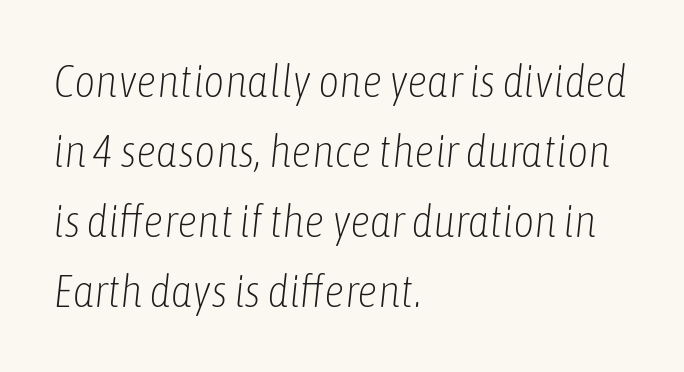
The image shows 46 px light, condensed type, italic (leaning right); set left-aligned, normal line spacing (1.52x), normal letter spacing, not underlined; low stroke contrast and a medium x-height.
